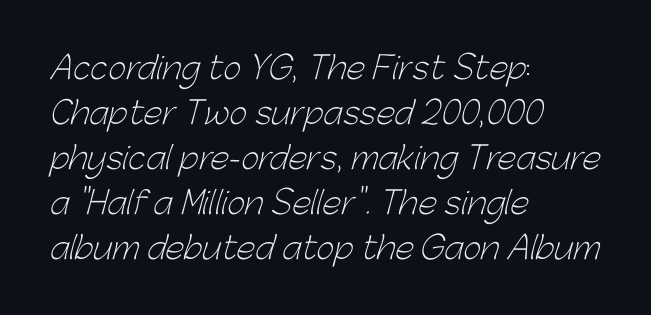
Q: Is the text bold? A: No.
Q: Is the typeface a serif or a sans-serif typeface? A: Sans-serif.
Q: Is the text underlined? A: No.
Q: How is the paragraph aligned? A: Left-aligned.
Q: Is the spacing between letters normal or unusually wide? A: Normal.
Q: Is the spacing between lines tight, normal or loose? A: Normal.
Q: Width (condensed, normal, or wide)? A: Normal.
Q: Stroke contrast? A: Low.
Q: x-height? A: Medium.
Q: Monospaced? A: No.
